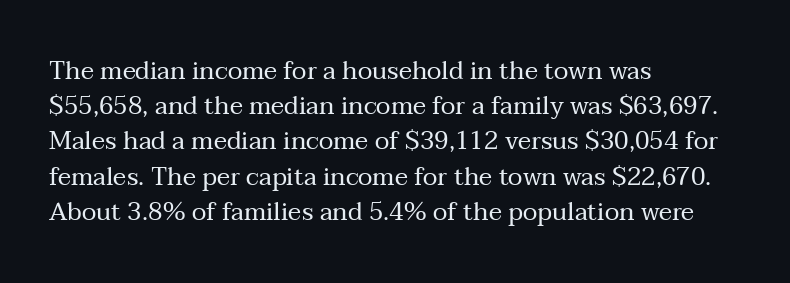
The image shows 25 px text type, upright; set left-aligned, normal line spacing (1.41x), normal letter spacing, not underlined.
